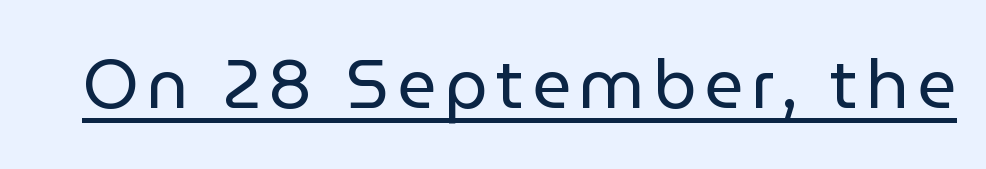
{"serif": "no", "italic": "no", "bold": "no", "weight": "regular", "width": "normal", "stroke_contrast": "low", "x_height": "medium", "monospaced": "no", "underline": "yes", "glyph_px": 68}
